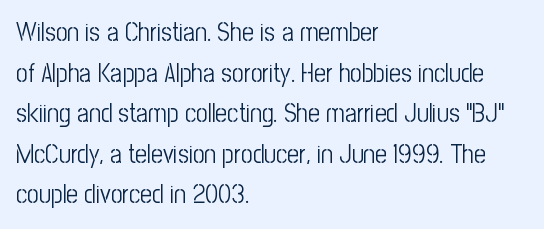
Q: Is the text bold? A: No.
Q: Is the text italic (slanted)? A: No, it is upright.
Q: Is the text underlined? A: No.
Q: How is the paragraph aligned? A: Left-aligned.
Q: Is the spacing between letters normal or unusually wide? A: Normal.
Q: Is the spacing between lines tight, normal or loose? A: Normal.
